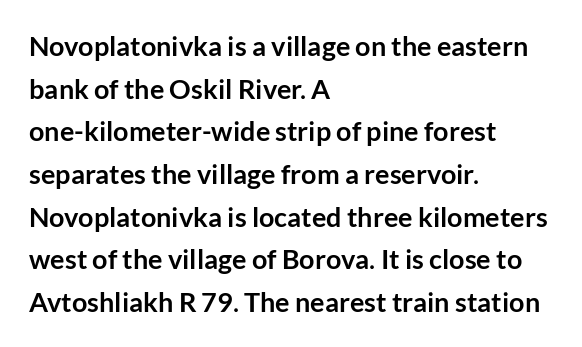
The image shows 27 px bold type, upright; set left-aligned, normal line spacing (1.58x), normal letter spacing, not underlined.
